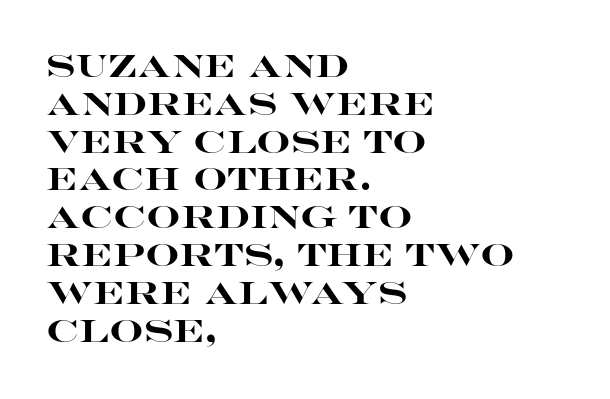
Q: Is the text bold? A: Yes.
Q: Is the text italic (slanted)? A: No, it is upright.
Q: Is the typeface a serif or a sans-serif typeface? A: Serif.
Q: Is the text underlined? A: No.
Q: How is the paragraph aligned? A: Left-aligned.
Q: Is the spacing between letters normal or unusually wide? A: Normal.
Q: Is the spacing between lines tight, normal or loose? A: Normal.
Q: Width (condensed, normal, or wide)? A: Wide.
Q: Stroke contrast? A: High.
Q: x-height? A: Large.
Q: Monospaced? A: No.
